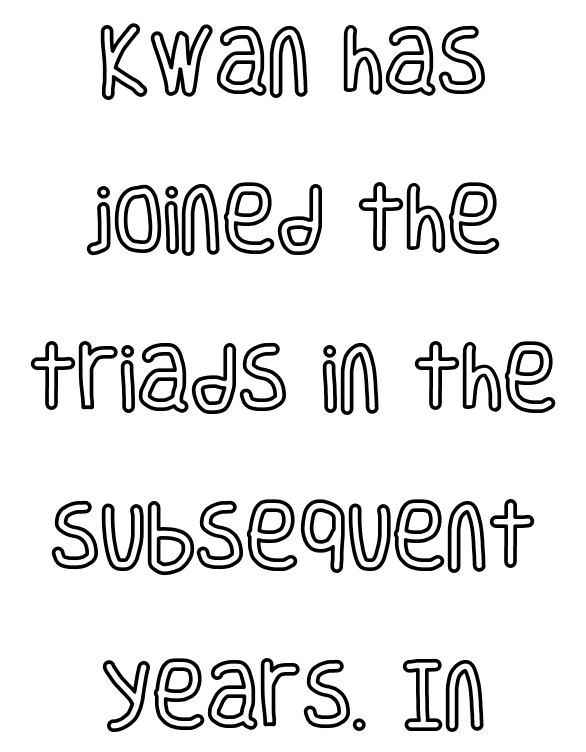
The image shows 73 px condensed type, upright; set centered, loose line spacing (2.17x), normal letter spacing, not underlined; a large x-height.
